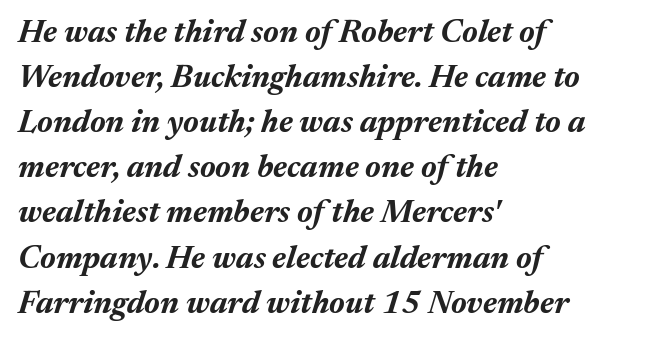
The zone under the glyphs is completely vacant. How heavy is the stroke? Heavy — this is a bold. The passage is arranged the way most books set body copy — flush left. The letters advance in unequal steps, a hallmark of proportional type. An italicized treatment has been applied to the whole sample. The letterforms sit shoulder to shoulder at normal distance.
